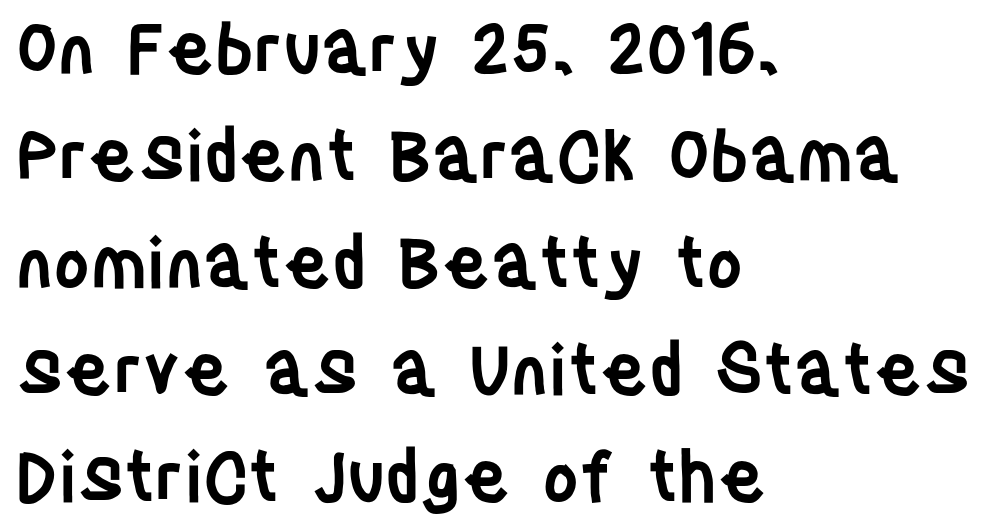
Q: Is the text bold? A: Semi-bold.
Q: Is the text italic (slanted)? A: No, it is upright.
Q: Is the typeface a serif or a sans-serif typeface? A: Sans-serif.
Q: Is the text underlined? A: No.
Q: How is the paragraph aligned? A: Left-aligned.
Q: Is the spacing between letters normal or unusually wide? A: Normal.
Q: Is the spacing between lines tight, normal or loose? A: Normal.
Q: Width (condensed, normal, or wide)? A: Condensed.
Q: Stroke contrast? A: Low.
Q: x-height? A: Large.
Q: Monospaced? A: No.
